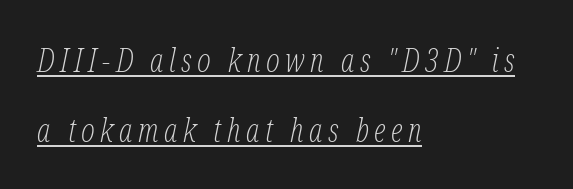
The letters are slanted; this is an italic face. Note the varied advance widths — an 'i' is clearly narrower than an 'm'. You can see a thin bar hugging the bottom of the glyphs. One glance says open: line gaps are wider than usual.
